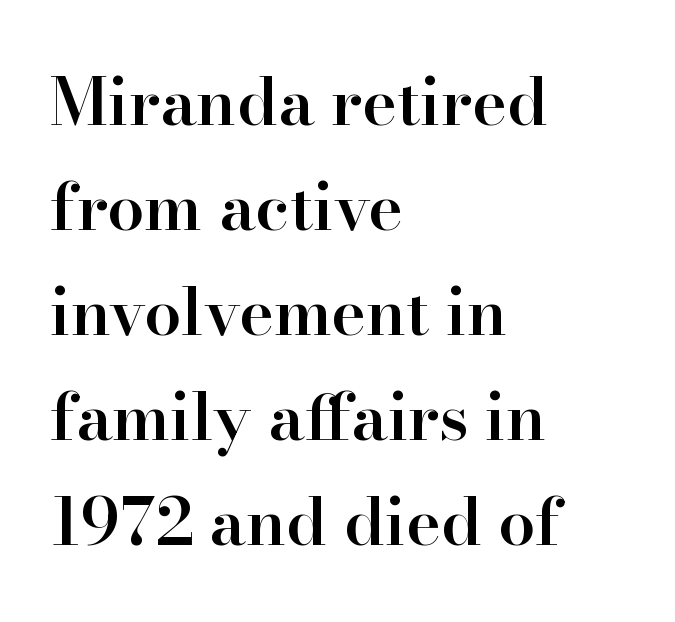
{"serif": "yes", "italic": "no", "bold": "semi", "weight": "semibold", "width": "normal", "stroke_contrast": "high", "x_height": "small", "monospaced": "no", "underline": "no", "align": "left", "line_spacing": "normal", "line_spacing_ratio": 1.59, "letter_spacing": "normal", "letter_spacing_em": 0.0, "glyph_px": 66}
